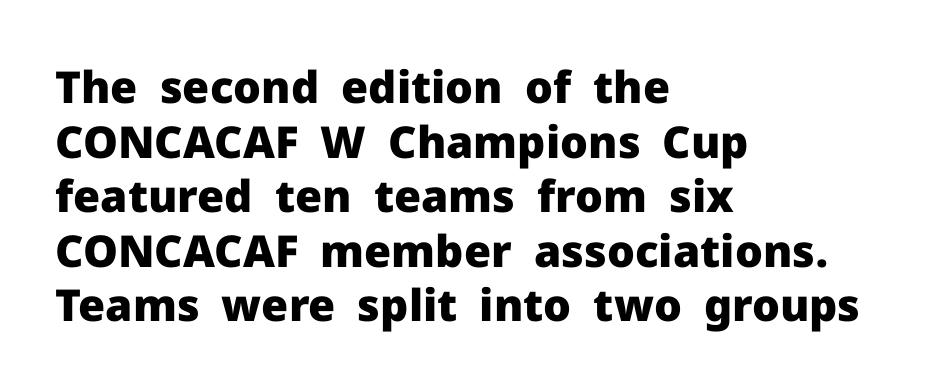
The space beneath each line is pristine and unruled. Compared with an ordinary text face, these strokes are far heavier — a full bold. Glyph-to-glyph distance matches everyday printed text. The paragraph has a hard left edge and a soft right edge.
